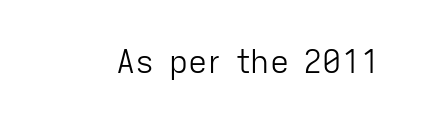
Q: Is the text bold? A: No.
Q: Is the text italic (slanted)? A: No, it is upright.
Q: Is the typeface a serif or a sans-serif typeface? A: Sans-serif.
Q: Is the text underlined? A: No.
Q: Is the spacing between letters normal or unusually wide? A: Normal.
Q: Width (condensed, normal, or wide)? A: Normal.
Q: Stroke contrast? A: Low.
Q: x-height? A: Medium.
Q: Monospaced? A: No.
